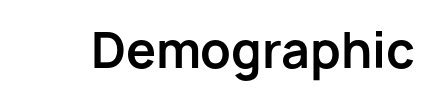
{"serif": "no", "italic": "no", "bold": "yes", "weight": "bold", "width": "normal", "stroke_contrast": "low", "x_height": "medium", "monospaced": "no", "underline": "no", "letter_spacing": "normal", "letter_spacing_em": 0.0, "glyph_px": 48}
